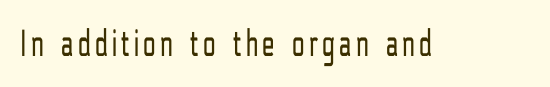
The face used here is a sans, in the tradition of grotesques and geometrics. The letters stand upright; this is a roman face. A clean baseline with only descenders dipping below it. Think standard paragraph weight, or any step lighter than that. Think of a printed novel: that variable character pitch is what you see here.
